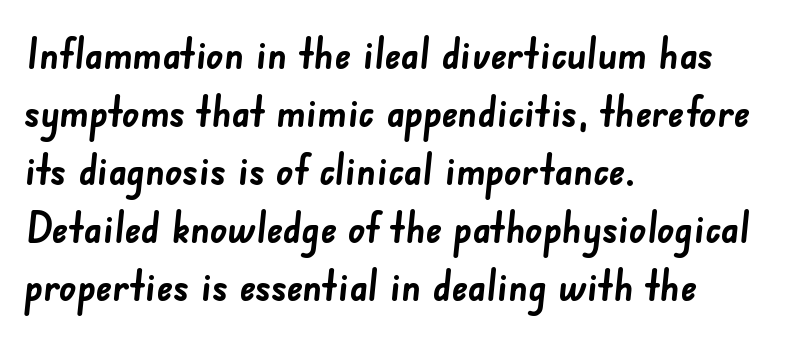
Has an underline been added? It has not. Look at the bottom of the vertical strokes: they stop flat, with no serifs. The passage shown stacks its lines at a standard gap. Compared with a centered layout, this one pins lines to the left instead. Character widths vary here, with narrow letters taking less room than wide ones. The typesetting leans heavy: a genuine bold.
